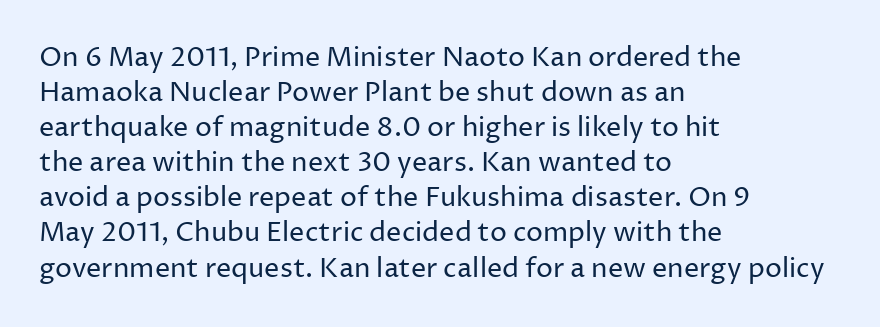
Q: Is the text bold? A: No.
Q: Is the text italic (slanted)? A: No, it is upright.
Q: Is the text underlined? A: No.
Q: How is the paragraph aligned? A: Left-aligned.
Q: Is the spacing between letters normal or unusually wide? A: Normal.
Q: Is the spacing between lines tight, normal or loose? A: Normal.
